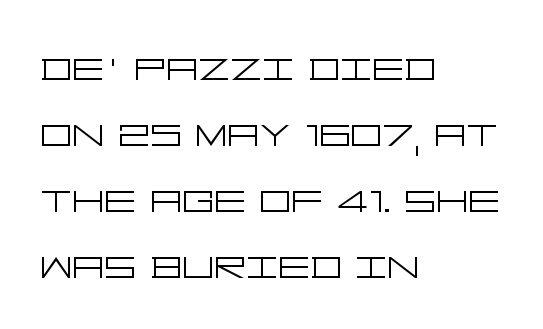
{"serif": "no", "italic": "no", "bold": "no", "weight": "light", "width": "wide", "stroke_contrast": "low", "x_height": "large", "underline": "no", "align": "left", "line_spacing": "normal", "line_spacing_ratio": 1.32, "letter_spacing": "normal", "letter_spacing_em": 0.0, "glyph_px": 50}
